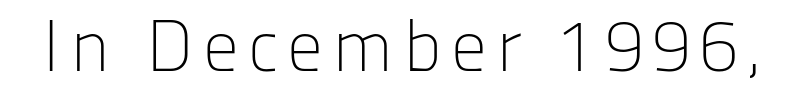
Q: Is the text bold? A: No.
Q: Is the text italic (slanted)? A: No, it is upright.
Q: Is the typeface a serif or a sans-serif typeface? A: Sans-serif.
Q: Is the text underlined? A: No.
Q: Width (condensed, normal, or wide)? A: Normal.
Q: Stroke contrast? A: Low.
Q: x-height? A: Medium.
Q: Monospaced? A: No.
